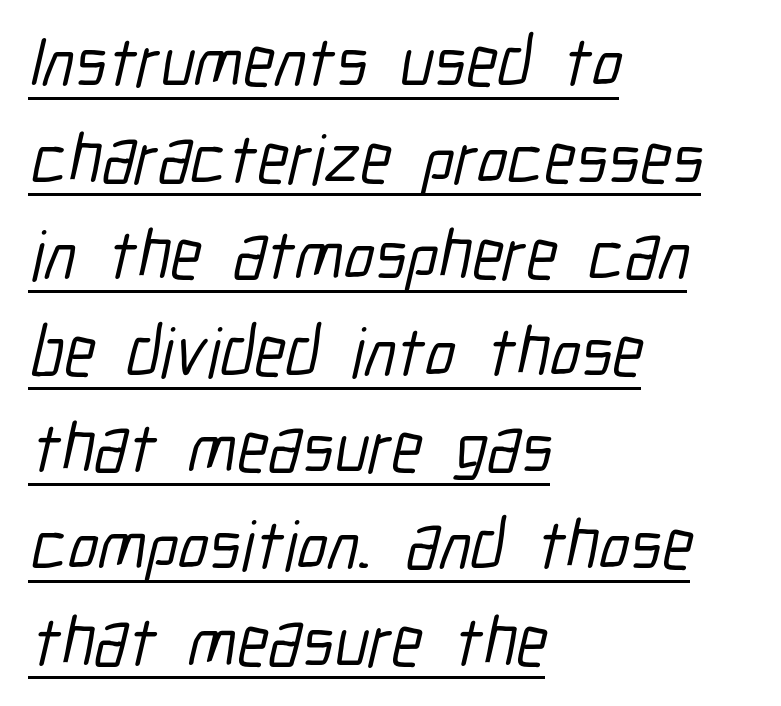
The image shows 70 px condensed sans-serif type; set left-aligned, normal line spacing (1.38x), normal letter spacing, underlined; low stroke contrast and a medium x-height.
